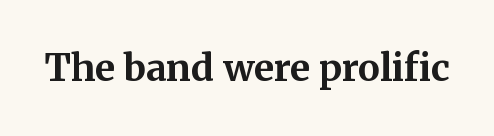
This sample has the flowing, uneven cadence of proportional lettering. These lines carry a lot of weight — the face is fully bold. The space beneath each line is pristine and unruled. Unlike a clean sans, this face finishes its strokes with serifs.
